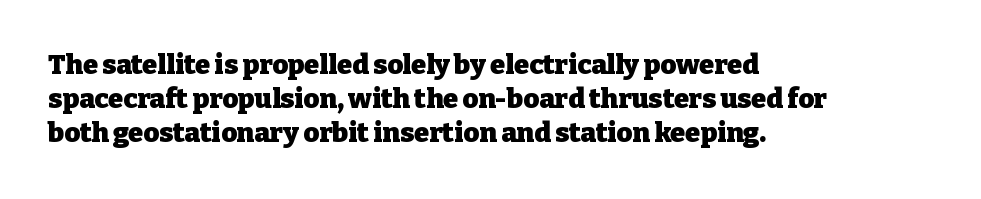
Q: Is the text bold? A: Yes.
Q: Is the text italic (slanted)? A: No, it is upright.
Q: Is the text underlined? A: No.
Q: How is the paragraph aligned? A: Left-aligned.
Q: Is the spacing between letters normal or unusually wide? A: Normal.
Q: Is the spacing between lines tight, normal or loose? A: Normal.
